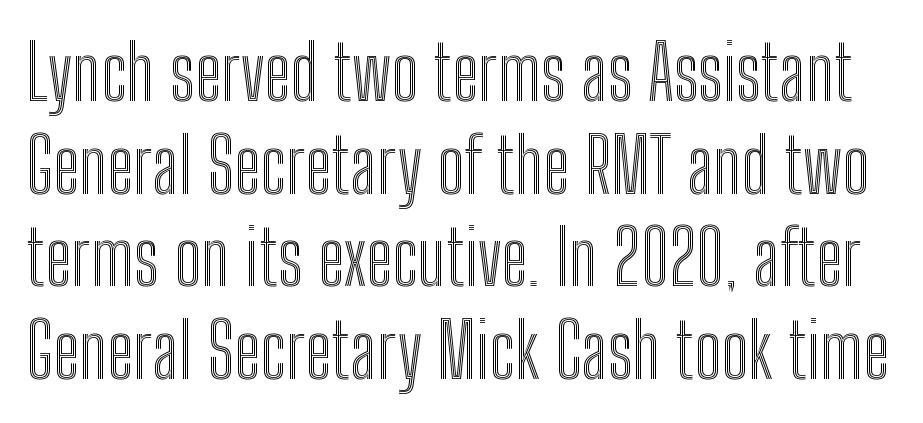
The image shows 76 px condensed type, upright; set line spacing 1.22x, normal letter spacing, not underlined; a medium x-height.
